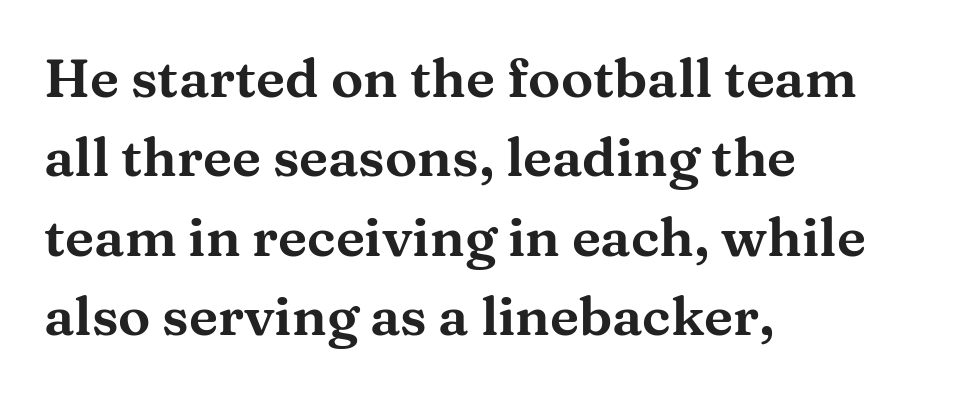
The image shows 54 px wide serif type, upright; set left-aligned, normal line spacing (1.47x), normal letter spacing, not underlined; medium stroke contrast and a medium x-height.
